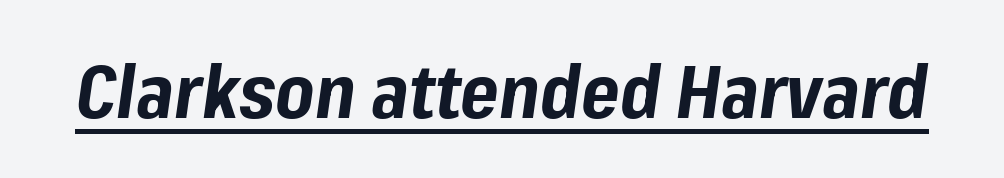
Is this a fixed-width face? No — the glyphs have proportional, varying widths. The passage shown has conventional tracking throughout. The string is rendered with underlining switched on. The glyphs look as if they've been sheared to an angle. Plenty of ink on the page — the face is bold.
